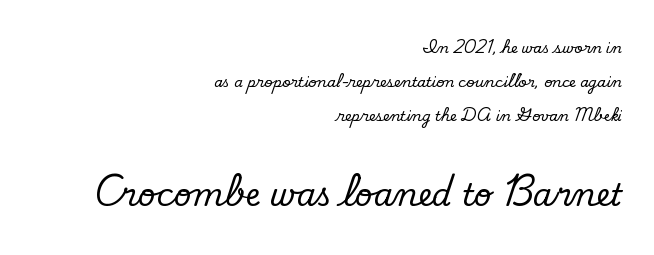
Each letter keeps its own natural width here, so spacing adapts to shape. The designer went with a sans here, leaving each stem footless. Tracking here is standard; glyphs follow each other at the usual distance. Here the second block reads like a headline and the first like body copy. Heft: none added — not bold.
